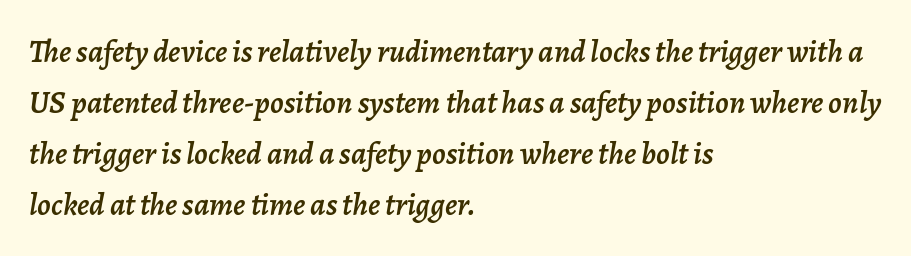
{"italic": "yes", "lean": "right", "slant_degrees": 7, "width": "normal", "stroke_contrast": "low", "x_height": "medium", "monospaced": "no", "underline": "no", "align": "left", "line_spacing": "normal", "line_spacing_ratio": 1.59, "letter_spacing": "normal", "letter_spacing_em": 0.0, "glyph_px": 32}
